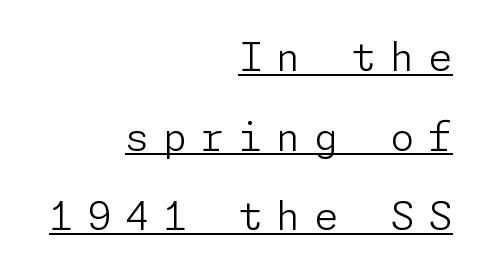
Q: Is the text bold? A: No.
Q: Is the text italic (slanted)? A: No, it is upright.
Q: Is the typeface a serif or a sans-serif typeface? A: Sans-serif.
Q: Is the text underlined? A: Yes.
Q: How is the paragraph aligned? A: Right-aligned.
Q: Is the spacing between letters normal or unusually wide? A: Unusually wide.
Q: Is the spacing between lines tight, normal or loose? A: Loose.
Q: Width (condensed, normal, or wide)? A: Normal.
Q: Stroke contrast? A: Low.
Q: x-height? A: Medium.
